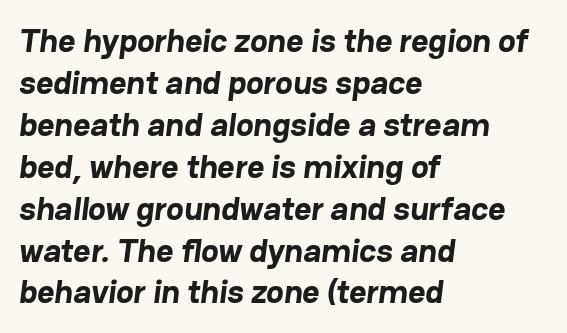
This rendering features lettering with no underline. Whoever set this chose a conventional vertical rhythm. Compared with an ordinary text face, these strokes are far heavier — a full bold. Nope, no serifs anywhere on these letters. All the whitespace from short lines collects on the right.
